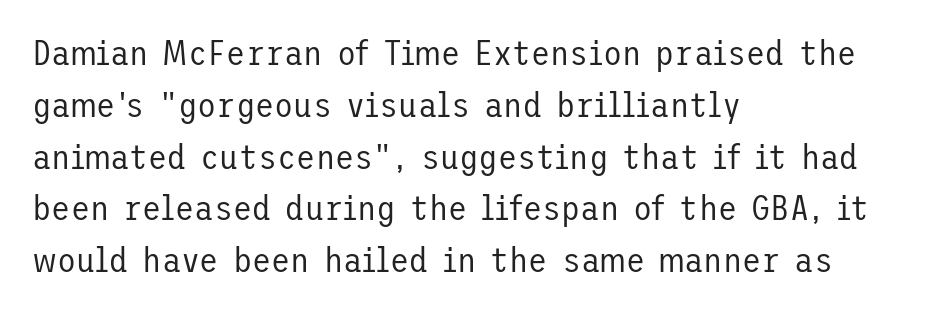
The image shows 35 px regular-weight sans-serif type, upright; set left-aligned, normal line spacing (1.48x), normal letter spacing, not underlined; low stroke contrast and a medium x-height.
